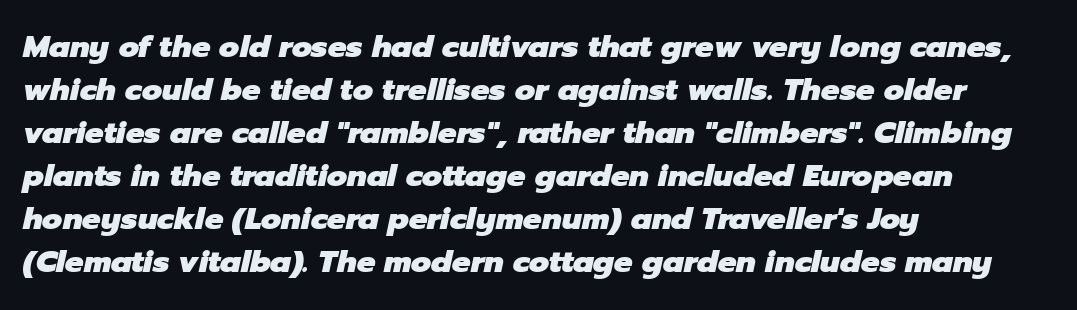
Q: Is the text bold? A: Yes.
Q: Is the text italic (slanted)? A: Yes, it leans right by about 12 degrees.
Q: Is the text underlined? A: No.
Q: How is the paragraph aligned? A: Left-aligned.
Q: Is the spacing between letters normal or unusually wide? A: Normal.
Q: Is the spacing between lines tight, normal or loose? A: Normal.
Q: Width (condensed, normal, or wide)? A: Normal.
Q: Stroke contrast? A: Low.
Q: x-height? A: Medium.
Q: Monospaced? A: No.
